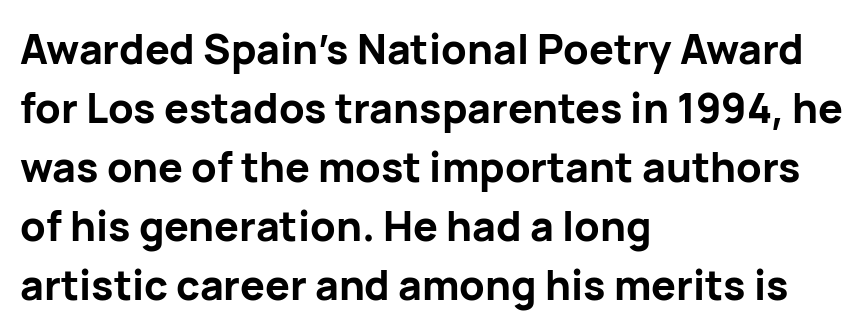
{"serif": "no", "italic": "no", "bold": "yes", "weight": "bold", "width": "normal", "stroke_contrast": "low", "x_height": "medium", "monospaced": "no", "underline": "no", "align": "left", "line_spacing": "normal", "line_spacing_ratio": 1.44, "letter_spacing": "normal", "letter_spacing_em": 0.0, "glyph_px": 41}
